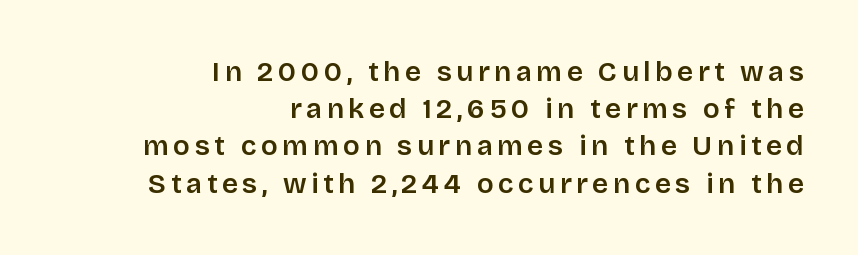
Q: Is the text bold? A: Semi-bold.
Q: Is the text italic (slanted)? A: No, it is upright.
Q: Is the typeface a serif or a sans-serif typeface? A: Sans-serif.
Q: Is the text underlined? A: No.
Q: How is the paragraph aligned? A: Right-aligned.
Q: Is the spacing between lines tight, normal or loose? A: Normal.
Q: Width (condensed, normal, or wide)? A: Normal.
Q: Stroke contrast? A: Low.
Q: x-height? A: Large.
Q: Monospaced? A: No.
